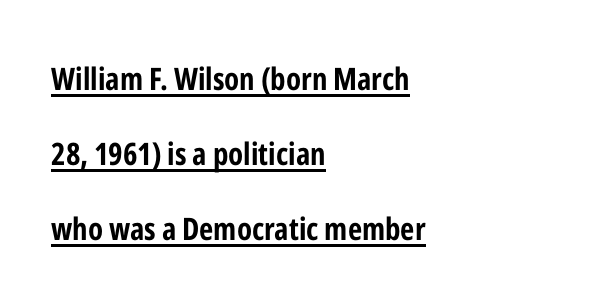
The image shows 31 px bold, condensed sans-serif type, upright; set left-aligned, loose line spacing (2.42x), normal letter spacing, underlined; low stroke contrast and a medium x-height.
